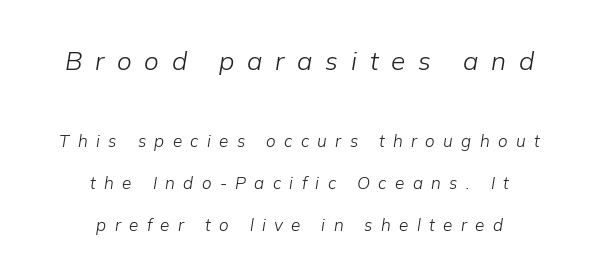
The image shows 26 px text type, italic (leaning right); set centered, loose line spacing (2.49x), unusually wide letter spacing (+0.49 em), not underlined; the first (top) block is 1.53x larger.
